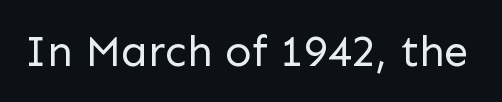
{"serif": "no", "italic": "no", "bold": "no", "weight": "regular", "width": "normal", "stroke_contrast": "low", "x_height": "medium", "monospaced": "no", "underline": "no", "letter_spacing": "normal", "letter_spacing_em": 0.0, "glyph_px": 44}
